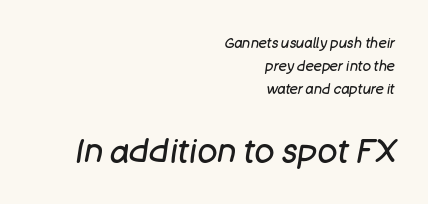
{"italic": "yes", "lean": "right", "slant_degrees": 11, "bold": "no", "weight": "regular", "width": "normal", "stroke_contrast": "low", "x_height": "large", "monospaced": "no", "underline": "no", "align": "right", "line_spacing": "normal", "line_spacing_ratio": 1.63, "letter_spacing": "normal", "letter_spacing_em": 0.0, "larger_block": "second", "size_ratio": 2.36, "glyph_px": 33}
